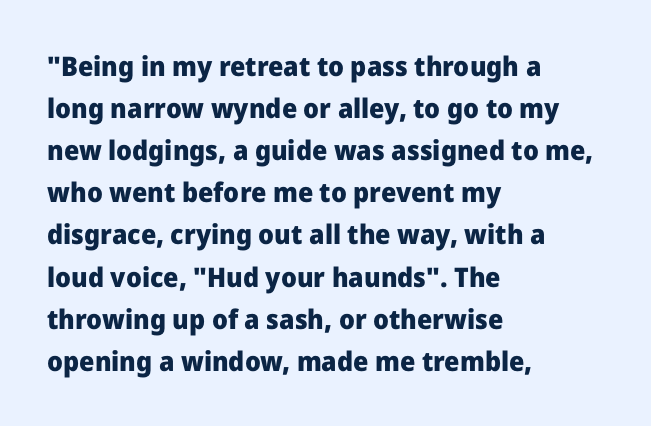
{"italic": "no", "bold": "yes", "underline": "no", "align": "left", "line_spacing": "normal", "line_spacing_ratio": 1.56, "letter_spacing": "normal", "letter_spacing_em": 0.0, "glyph_px": 27}
